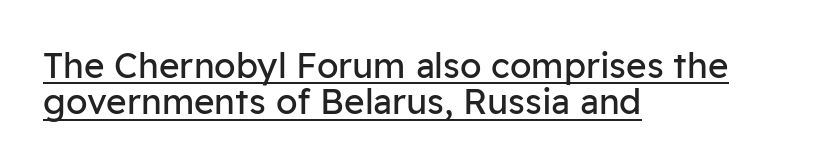
Q: Is the text bold? A: No.
Q: Is the text italic (slanted)? A: No, it is upright.
Q: Is the typeface a serif or a sans-serif typeface? A: Sans-serif.
Q: Is the text underlined? A: Yes.
Q: How is the paragraph aligned? A: Left-aligned.
Q: Is the spacing between letters normal or unusually wide? A: Normal.
Q: Is the spacing between lines tight, normal or loose? A: Tight.
Q: Width (condensed, normal, or wide)? A: Normal.
Q: Stroke contrast? A: Low.
Q: x-height? A: Medium.
Q: Monospaced? A: No.
